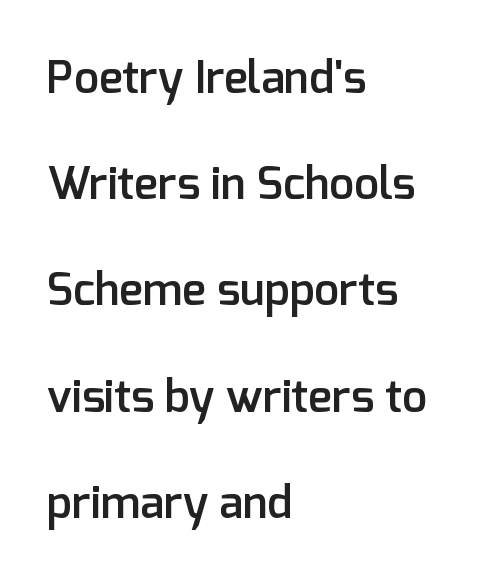
Q: Is the text bold? A: Semi-bold.
Q: Is the text italic (slanted)? A: No, it is upright.
Q: Is the typeface a serif or a sans-serif typeface? A: Sans-serif.
Q: Is the text underlined? A: No.
Q: How is the paragraph aligned? A: Left-aligned.
Q: Is the spacing between letters normal or unusually wide? A: Normal.
Q: Is the spacing between lines tight, normal or loose? A: Loose.
Q: Width (condensed, normal, or wide)? A: Normal.
Q: Stroke contrast? A: Low.
Q: x-height? A: Medium.
Q: Monospaced? A: No.
